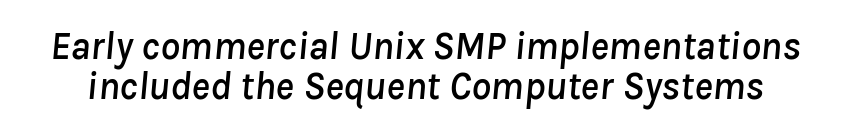
Q: Is the text italic (slanted)? A: Yes, it leans right by about 8 degrees.
Q: Is the text underlined? A: No.
Q: Is the spacing between letters normal or unusually wide? A: Normal.
Q: Is the spacing between lines tight, normal or loose? A: Tight.
Q: Width (condensed, normal, or wide)? A: Normal.
Q: Stroke contrast? A: Low.
Q: x-height? A: Medium.
Q: Monospaced? A: No.
